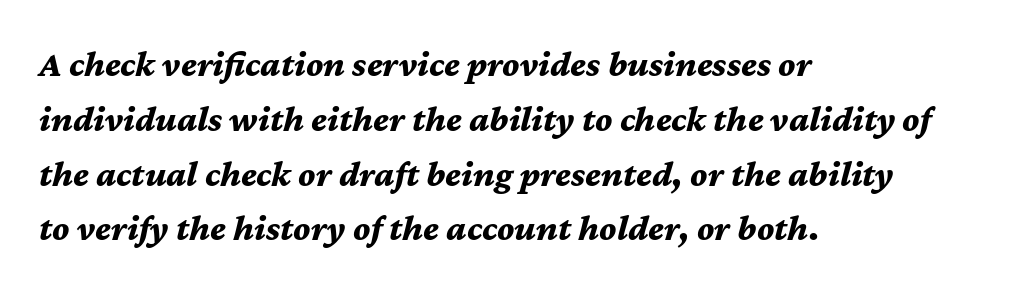
Q: Is the text bold? A: Yes.
Q: Is the text italic (slanted)? A: Yes, it leans right by about 12 degrees.
Q: Is the text underlined? A: No.
Q: How is the paragraph aligned? A: Left-aligned.
Q: Is the spacing between letters normal or unusually wide? A: Normal.
Q: Is the spacing between lines tight, normal or loose? A: Normal.
Q: Width (condensed, normal, or wide)? A: Normal.
Q: Stroke contrast? A: Medium.
Q: x-height? A: Medium.
Q: Monospaced? A: No.
